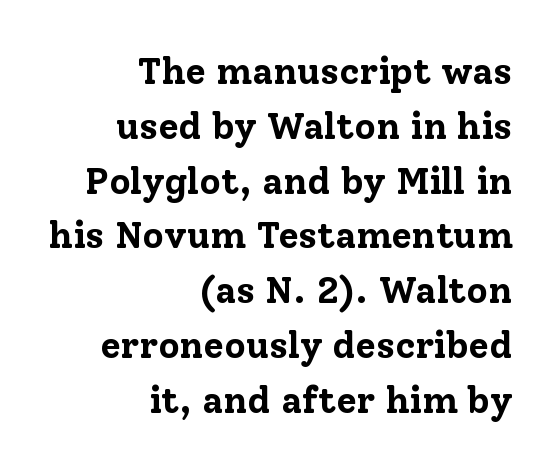
Q: Is the text bold? A: Yes.
Q: Is the text italic (slanted)? A: No, it is upright.
Q: Is the typeface a serif or a sans-serif typeface? A: Serif.
Q: Is the text underlined? A: No.
Q: How is the paragraph aligned? A: Right-aligned.
Q: Is the spacing between letters normal or unusually wide? A: Normal.
Q: Is the spacing between lines tight, normal or loose? A: Normal.
Q: Width (condensed, normal, or wide)? A: Normal.
Q: Stroke contrast? A: Low.
Q: x-height? A: Medium.
Q: Monospaced? A: No.
